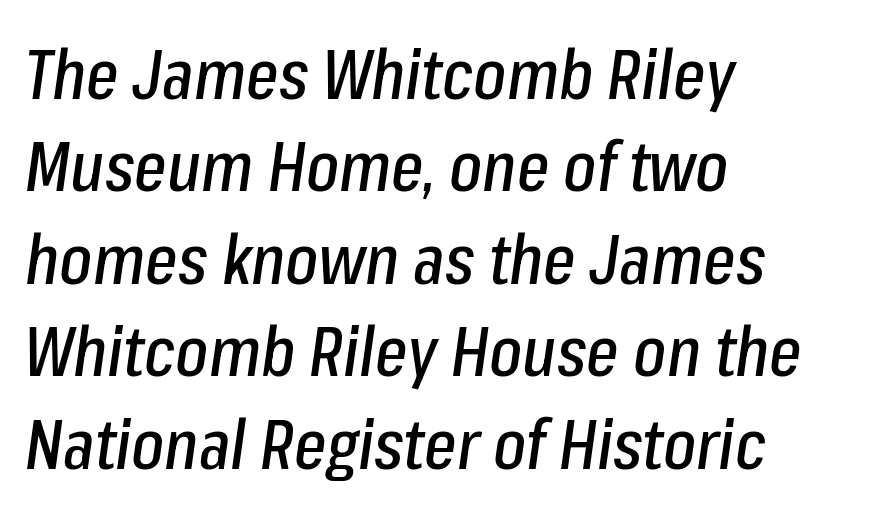
The image shows 69 px condensed type, italic (leaning right); set left-aligned, normal line spacing (1.34x), normal letter spacing, not underlined; low stroke contrast and a medium x-height.
